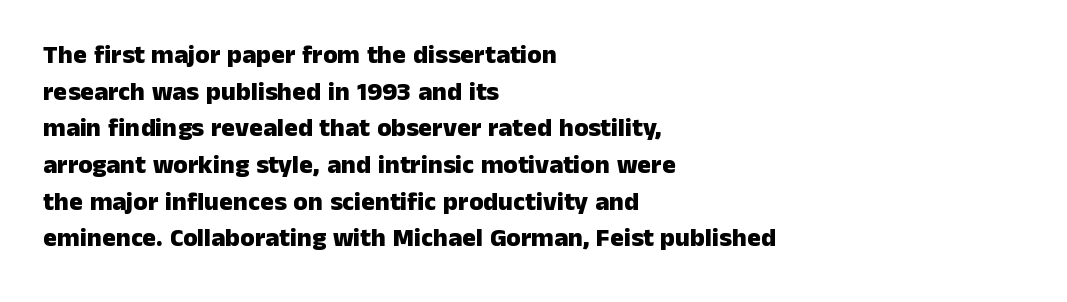
Q: Is the text bold? A: Yes.
Q: Is the text italic (slanted)? A: No, it is upright.
Q: Is the text underlined? A: No.
Q: How is the paragraph aligned? A: Left-aligned.
Q: Is the spacing between letters normal or unusually wide? A: Normal.
Q: Is the spacing between lines tight, normal or loose? A: Normal.
